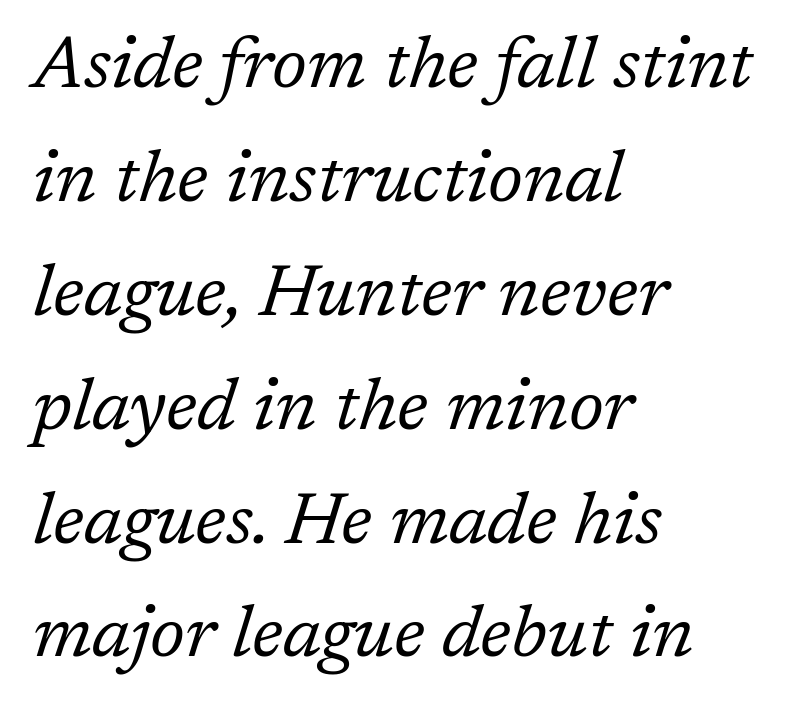
The image shows 73 px regular-weight serif type, italic (leaning right); set left-aligned, normal line spacing (1.56x), normal letter spacing, not underlined; low stroke contrast and a medium x-height.
